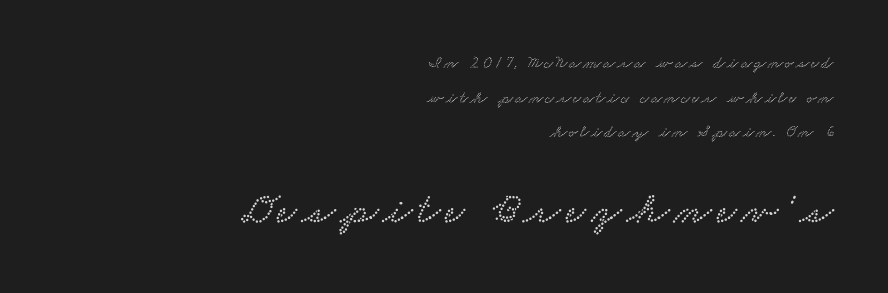
{"serif": "yes", "width": "wide", "stroke_contrast": "low", "x_height": "small", "monospaced": "no", "underline": "no", "align": "right", "line_spacing": "loose", "line_spacing_ratio": 2.04, "larger_block": "second", "size_ratio": 2.53, "glyph_px": 43}
